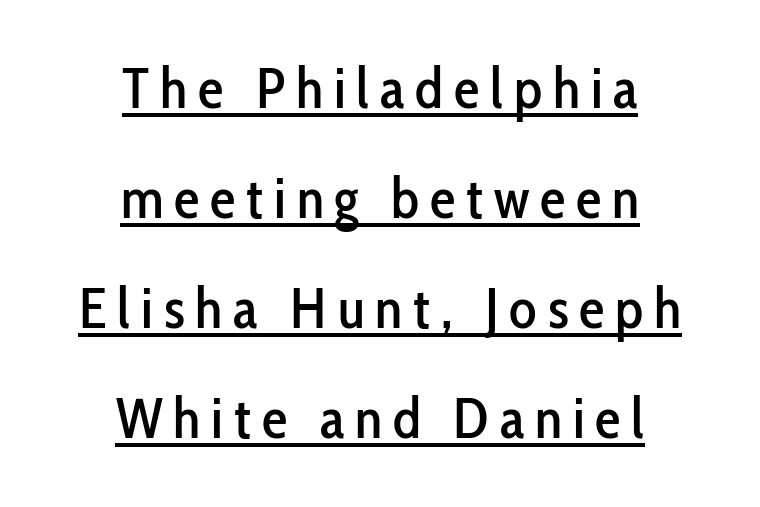
Q: Is the text italic (slanted)? A: No, it is upright.
Q: Is the typeface a serif or a sans-serif typeface? A: Sans-serif.
Q: Is the text underlined? A: Yes.
Q: How is the paragraph aligned? A: Centered.
Q: Is the spacing between lines tight, normal or loose? A: Loose.
Q: Width (condensed, normal, or wide)? A: Condensed.
Q: Stroke contrast? A: Low.
Q: x-height? A: Medium.
Q: Monospaced? A: No.
